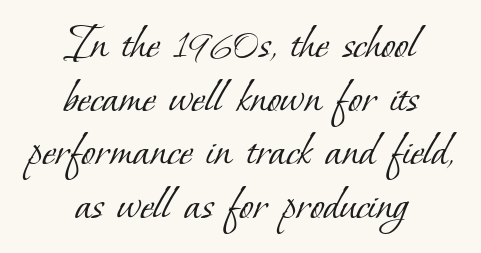
{"serif": "yes", "bold": "no", "weight": "light", "width": "normal", "stroke_contrast": "low", "x_height": "small", "monospaced": "no", "underline": "no", "align": "center", "line_spacing": "tight", "line_spacing_ratio": 1.05, "letter_spacing": "normal", "letter_spacing_em": 0.0, "glyph_px": 51}
